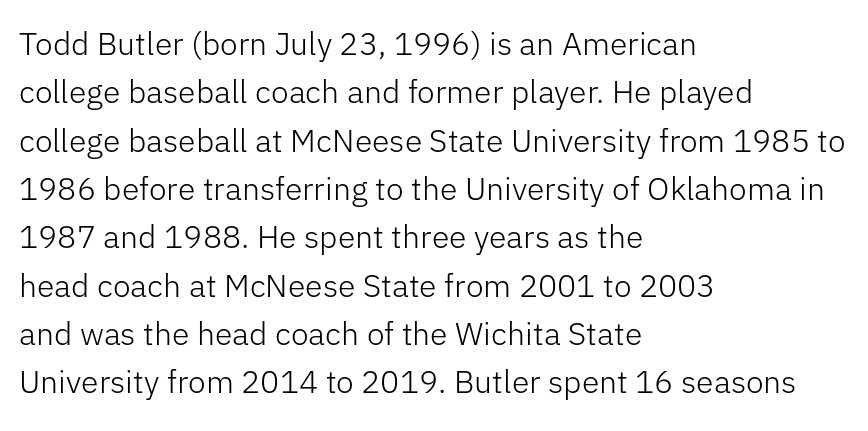
{"serif": "no", "italic": "no", "bold": "no", "weight": "light", "width": "normal", "stroke_contrast": "low", "x_height": "medium", "monospaced": "no", "underline": "no", "align": "left", "line_spacing": "normal", "line_spacing_ratio": 1.51, "letter_spacing": "normal", "letter_spacing_em": 0.0, "glyph_px": 32}
